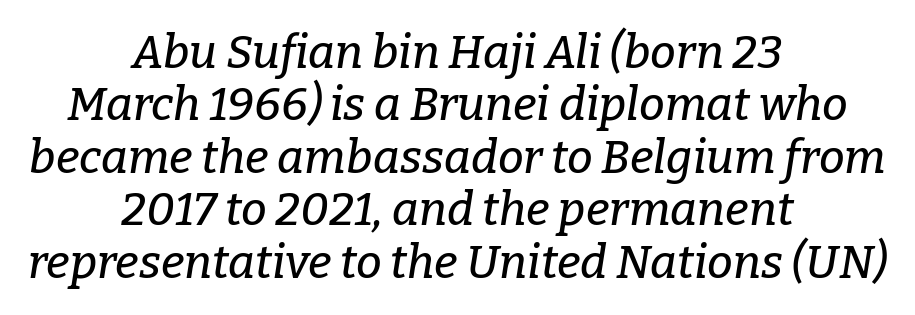
Interline gaps are noticeably narrow in this sample. The passage shown leans; its letterforms are oblique. Unlike a clean sans, this face finishes its strokes with serifs. Caption: standard tracking, unaltered.
